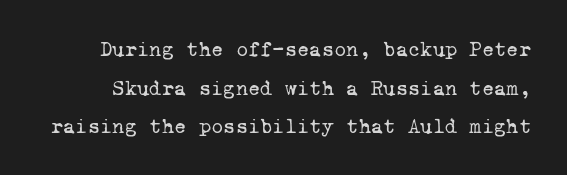
The strokes are not fattened; the text isn't bold. Plain, unruled lines of type. Nobody touched the tracking dial on this one.
